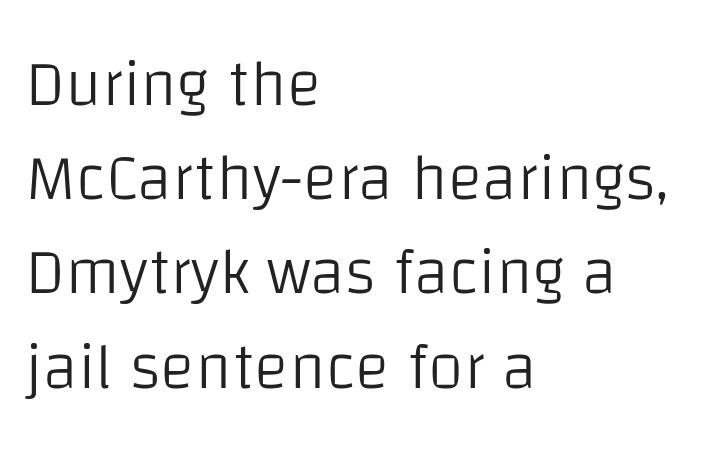
The rendering uses natural spacing where letterforms have individual widths. Rows of type keep a routine distance in the vertical direction. The font family rendered here belongs to the sans-serif group. The weight tops out at a normal text grade. Lines of text with bare space underneath. It's the straight-up-and-down kind of type.
